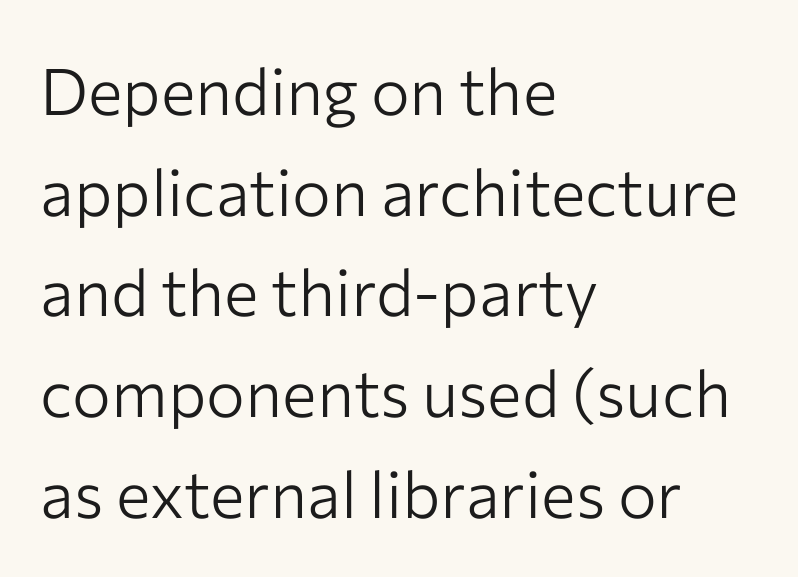
Check under the words: just untouched page. Reading down the block, your eye returns to a fixed left position each line. This sample has the flowing, uneven cadence of proportional lettering. The axis of the letterforms is exactly vertical. A typesetter would call this zero additional tracking.
